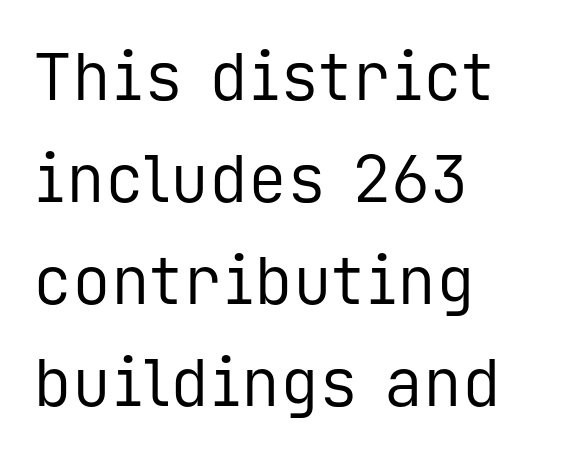
Q: Is the text bold? A: No.
Q: Is the text italic (slanted)? A: No, it is upright.
Q: Is the typeface a serif or a sans-serif typeface? A: Sans-serif.
Q: Is the text underlined? A: No.
Q: How is the paragraph aligned? A: Left-aligned.
Q: Is the spacing between letters normal or unusually wide? A: Normal.
Q: Is the spacing between lines tight, normal or loose? A: Normal.
Q: Width (condensed, normal, or wide)? A: Normal.
Q: Stroke contrast? A: Low.
Q: x-height? A: Medium.
Q: Monospaced? A: Yes.
